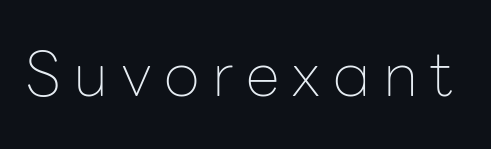
Heaviness? Minimal to ordinary, like unemphasized prose. The foot of each line stays bare and open. Posture: straight, roman, zero tilt. A typesetter would call this heavily tracked-out type. Varying glyph widths throughout — classic text-font behaviour. Does the type have serifs? No, each stem ends abruptly.
